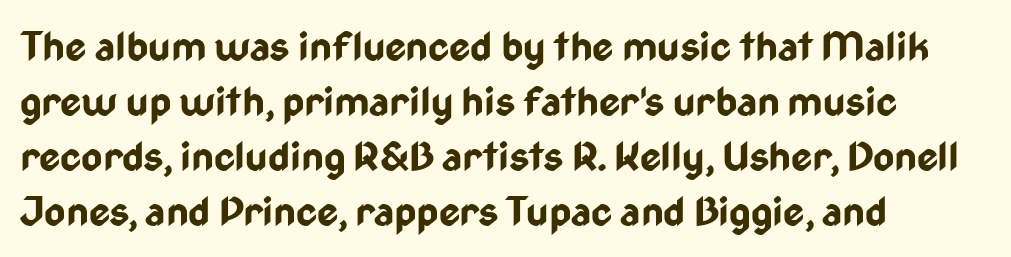
The image shows 41 px bold, condensed sans-serif type, upright; set left-aligned, normal line spacing (1.34x), normal letter spacing, not underlined; low stroke contrast and a medium x-height.
